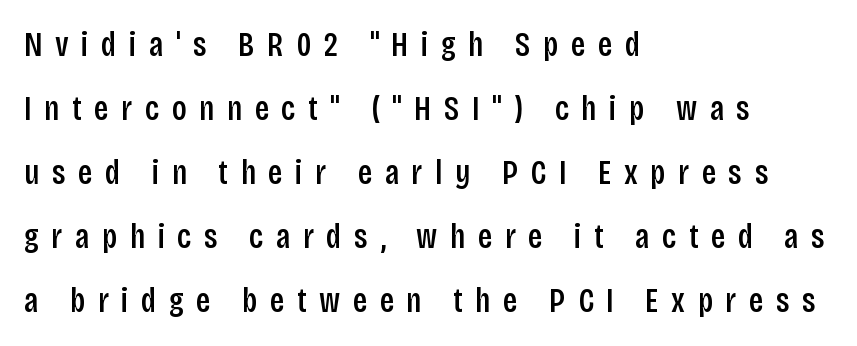
The image shows 34 px semibold, condensed sans-serif type, upright; set left-aligned, line spacing 1.88x, unusually wide letter spacing (+0.37 em), not underlined; low stroke contrast and a large x-height.
